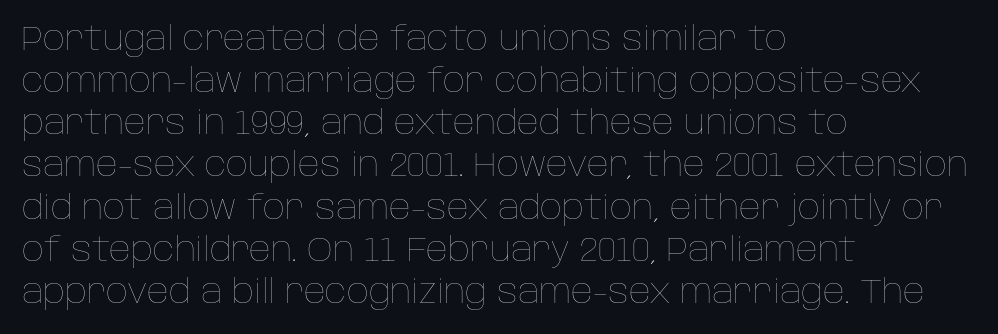
Do the characters align in a grid? No, the font is proportional. Left-aligned paragraph, ragged on the right. Does extra space separate the letters? No, they use regular spacing. The axis of the letterforms is exactly vertical.
